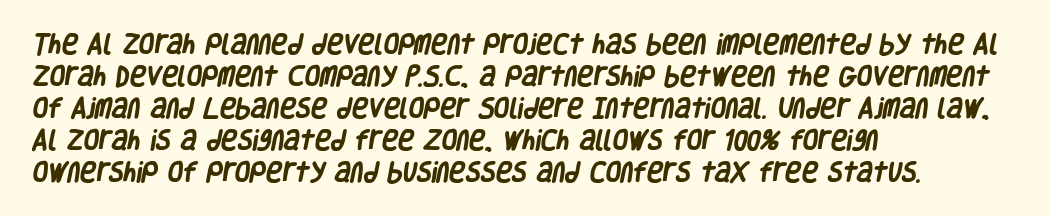
The image shows 22 px bold type; set left-aligned, normal line spacing (1.46x), normal letter spacing, not underlined.
